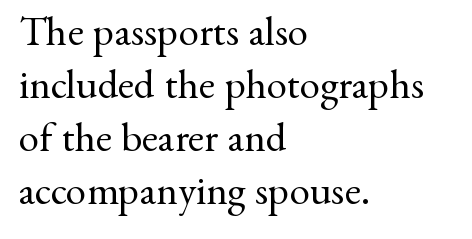
The face looks like a standard text weight, possibly lighter. Letterform terminals end in serifs throughout the passage. The space between consecutive lines is moderate. Is the block centered? No — it sits flush against the left margin.
